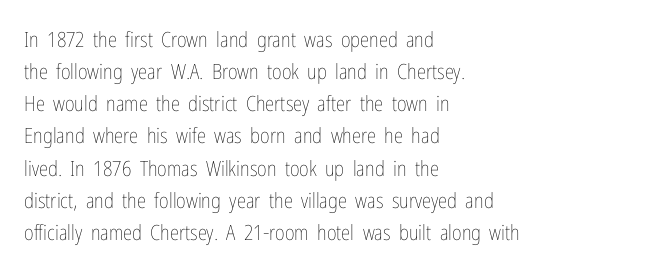
Q: Is the text bold? A: No.
Q: Is the text italic (slanted)? A: No, it is upright.
Q: Is the text underlined? A: No.
Q: How is the paragraph aligned? A: Left-aligned.
Q: Is the spacing between letters normal or unusually wide? A: Normal.
Q: Is the spacing between lines tight, normal or loose? A: Normal.
